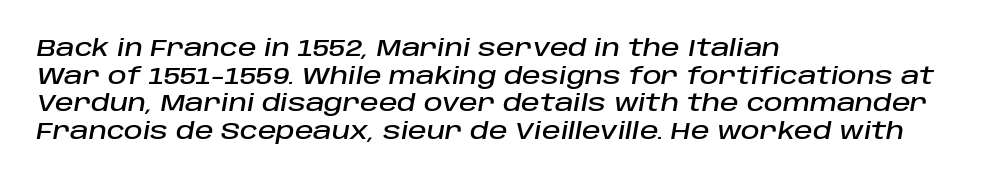
In terms of letterspacing, this is plain default setting. Characters are canted at an angle relative to the baseline's perpendicular. Bare-footed words on every line. Teacher's note: observe the even left margin — that is flush-left alignment.
